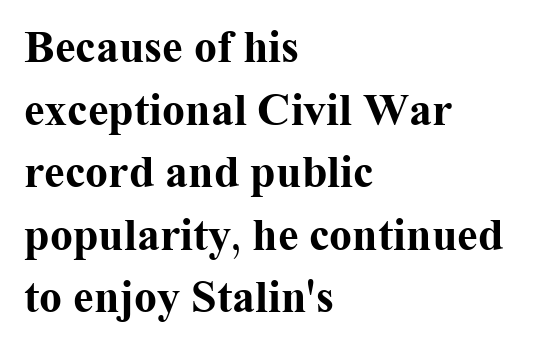
{"serif": "yes", "italic": "no", "bold": "yes", "weight": "bold", "width": "normal", "stroke_contrast": "medium", "x_height": "medium", "monospaced": "no", "underline": "no", "align": "left", "line_spacing": "normal", "line_spacing_ratio": 1.36, "letter_spacing": "normal", "letter_spacing_em": 0.0, "glyph_px": 46}
